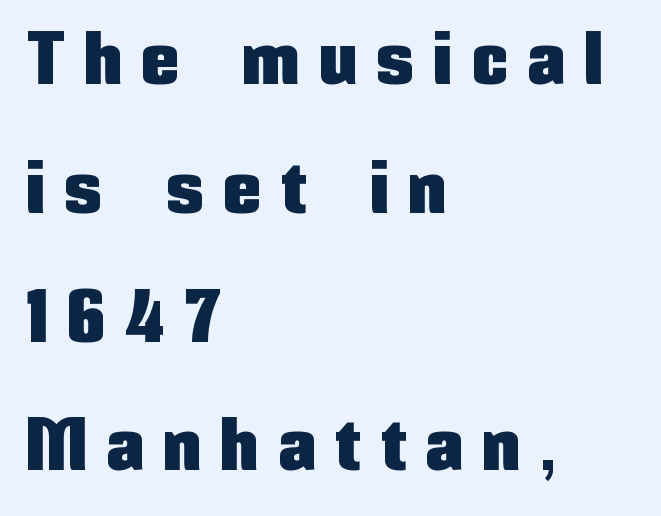
{"serif": "no", "italic": "no", "width": "condensed", "stroke_contrast": "low", "x_height": "medium", "monospaced": "no", "underline": "no", "align": "left", "line_spacing_ratio": 1.74, "letter_spacing": "wide", "letter_spacing_em": 0.28, "glyph_px": 74}
